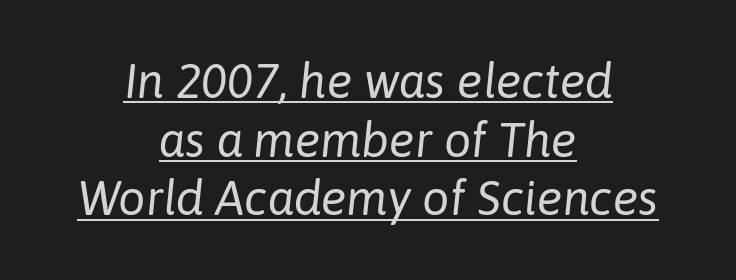
{"italic": "yes", "lean": "right", "slant_degrees": 6, "bold": "no", "weight": "regular", "width": "normal", "stroke_contrast": "low", "x_height": "medium", "monospaced": "no", "underline": "yes", "align": "center", "line_spacing_ratio": 1.22, "letter_spacing": "normal", "letter_spacing_em": 0.0, "glyph_px": 48}
